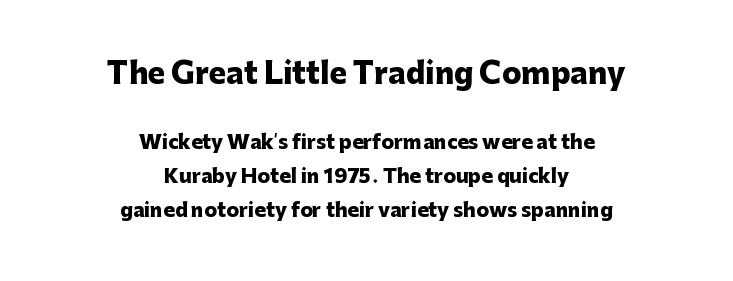
The image shows 29 px heavy sans-serif type, upright; set centered, line spacing 1.81x, normal letter spacing, not underlined; the first (top) block is 1.53x larger; low stroke contrast and a medium x-height.
